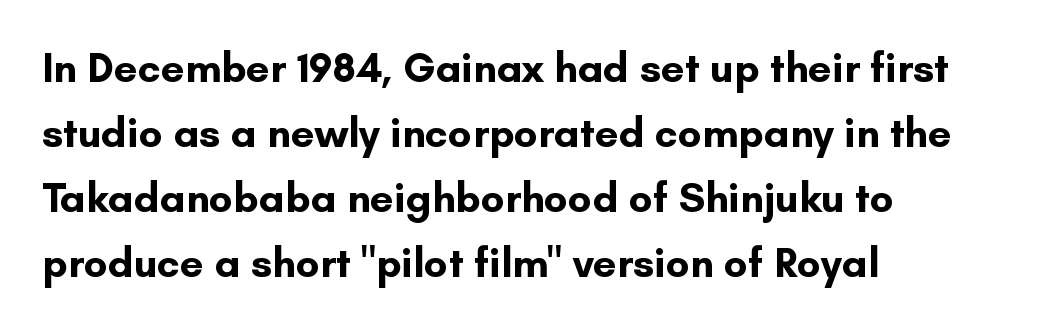
The image shows 42 px bold sans-serif type, upright; set left-aligned, normal line spacing (1.55x), normal letter spacing, not underlined; low stroke contrast and a small x-height.
